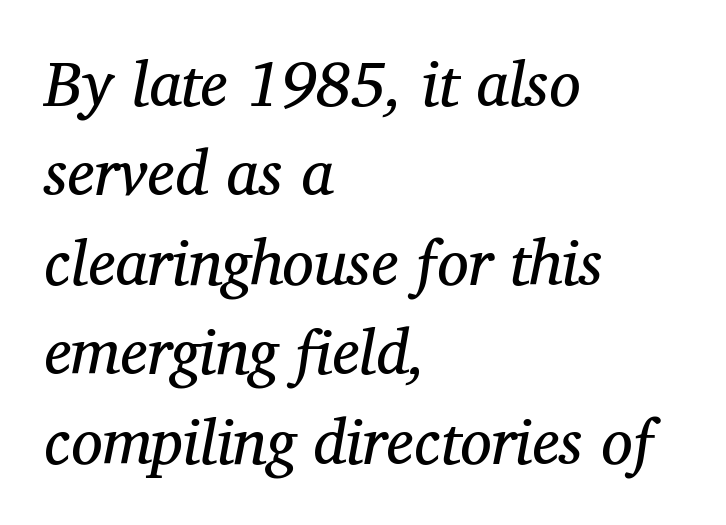
{"serif": "yes", "italic": "yes", "lean": "right", "slant_degrees": 12, "bold": "no", "weight": "regular", "width": "normal", "stroke_contrast": "medium", "x_height": "medium", "monospaced": "no", "underline": "no", "align": "left", "line_spacing": "normal", "line_spacing_ratio": 1.42, "letter_spacing": "normal", "letter_spacing_em": 0.0, "glyph_px": 63}
